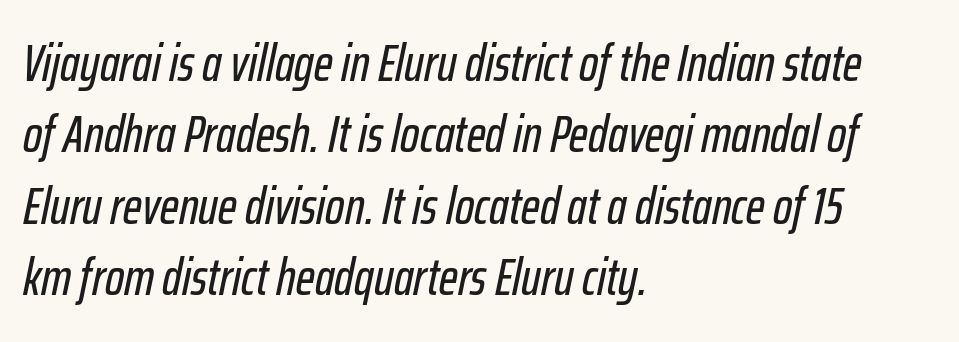
Alignment: flush left. Horizontal bands of white between lines are of average thickness. Looks like regular typesetting: each glyph gets only the width it needs. Rule under the text: the space is simply empty. The tracking reads as untouched default to a designer's eye. The passage shown leans; its letterforms are oblique.
